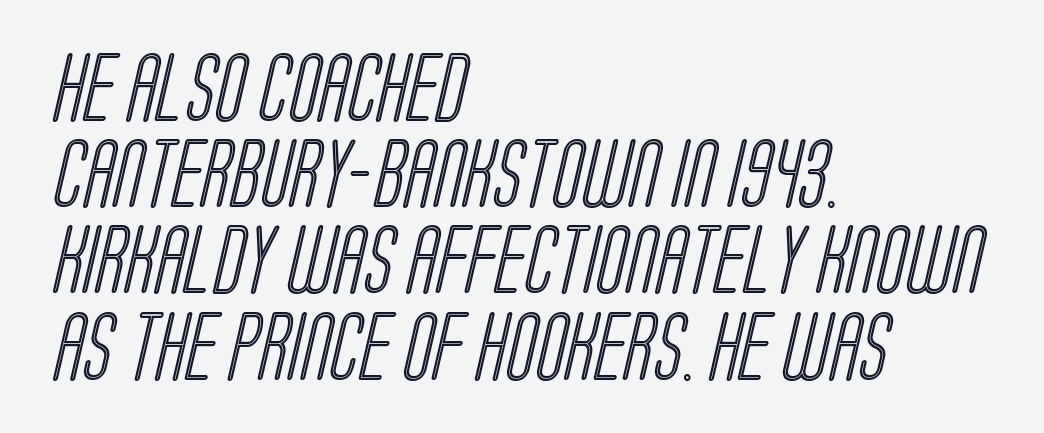
Q: Is the text underlined? A: No.
Q: How is the paragraph aligned? A: Left-aligned.
Q: Is the spacing between letters normal or unusually wide? A: Normal.
Q: Is the spacing between lines tight, normal or loose? A: Normal.
Q: Width (condensed, normal, or wide)? A: Condensed.
Q: x-height? A: Large.
Q: Monospaced? A: No.
